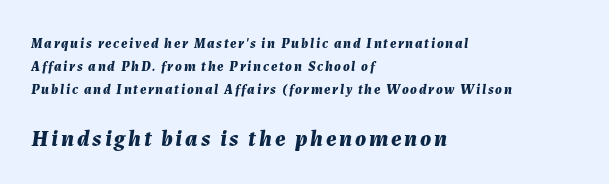
Q: Is the text bold? A: Yes.
Q: Is the text italic (slanted)? A: Yes, it leans right by about 7 degrees.
Q: Is the text underlined? A: No.
Q: How is the paragraph aligned? A: Left-aligned.
Q: Is the spacing between lines tight, normal or loose? A: Normal.
Q: Which block of text is set in a larger size, the first (top) or the second (bottom)? A: The second (bottom) one.
